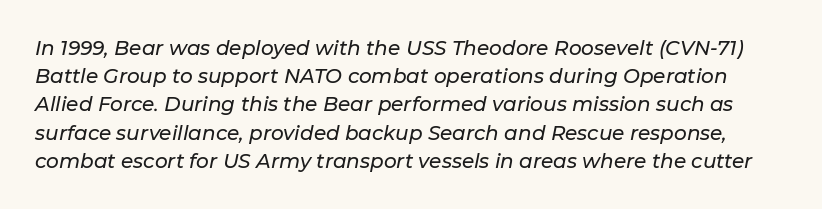
Does the lettering tilt? It does — this is italic. The block of text has a typical density, with ordinary space between rows. Descenders hang freely into open space. A typesetter would call this zero additional tracking.
